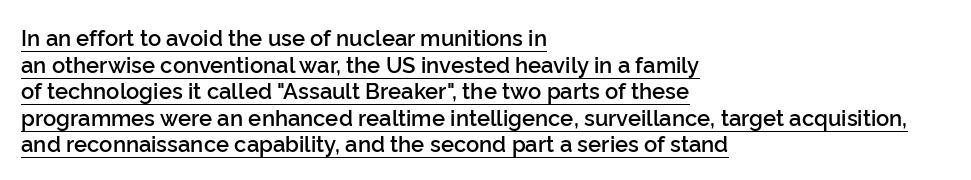
The image shows 22 px text type, upright; set left-aligned, line spacing 1.21x, normal letter spacing, underlined.
